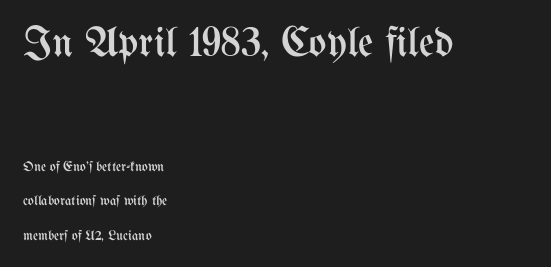
The first block has been scaled up relative to the second. Ink coverage per letter is moderate at most. Think of a printed novel: that variable character pitch is what you see here. Compared with typical paragraphs, the rows here are farther apart. These lines are set flush left with a ragged right edge. Spacing between characters is what you'd get straight out of the box.
